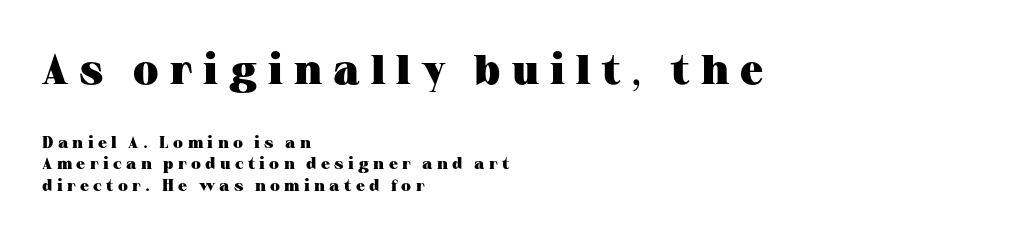
You can tell it's not italic because the verticals are truly vertical. Spacing between characters has been opened up far beyond the box default. Line spacing here is normal. Decoration check: the copy has no underline. The face used here is proportionally spaced, like ordinary book or web type. Between these two stacked blocks, the higher one wins on size.
